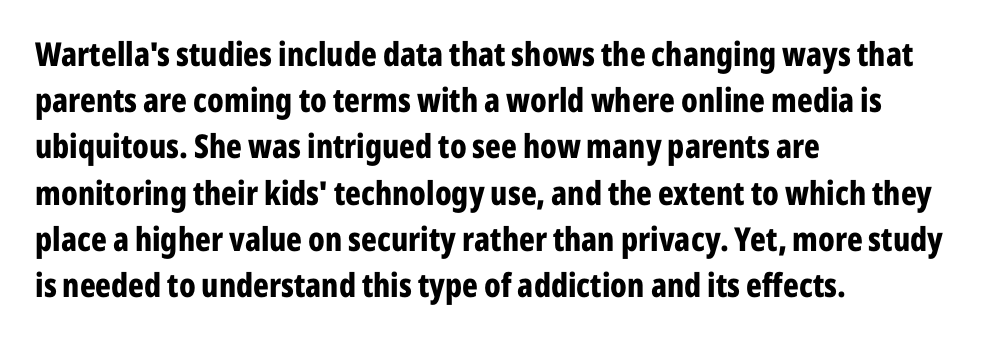
Q: Is the text bold? A: Yes.
Q: Is the text italic (slanted)? A: No, it is upright.
Q: Is the typeface a serif or a sans-serif typeface? A: Sans-serif.
Q: Is the text underlined? A: No.
Q: How is the paragraph aligned? A: Left-aligned.
Q: Is the spacing between letters normal or unusually wide? A: Normal.
Q: Is the spacing between lines tight, normal or loose? A: Normal.
Q: Width (condensed, normal, or wide)? A: Condensed.
Q: Stroke contrast? A: Low.
Q: x-height? A: Medium.
Q: Monospaced? A: No.
